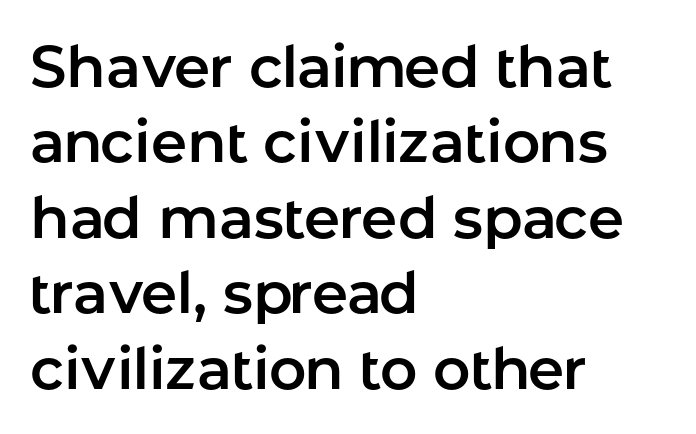
Q: Is the text italic (slanted)? A: No, it is upright.
Q: Is the typeface a serif or a sans-serif typeface? A: Sans-serif.
Q: Is the text underlined? A: No.
Q: How is the paragraph aligned? A: Left-aligned.
Q: Is the spacing between letters normal or unusually wide? A: Normal.
Q: Is the spacing between lines tight, normal or loose? A: Normal.
Q: Width (condensed, normal, or wide)? A: Normal.
Q: Stroke contrast? A: Low.
Q: x-height? A: Medium.
Q: Monospaced? A: No.
